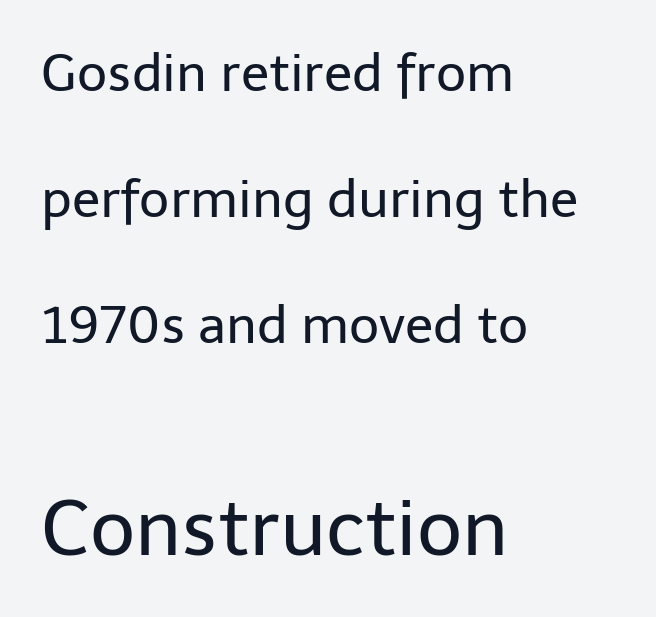
The image shows 78 px regular-weight sans-serif type, upright; set left-aligned, loose line spacing (2.42x), normal letter spacing, not underlined; the second (bottom) block is 1.5x larger; low stroke contrast and a medium x-height.
